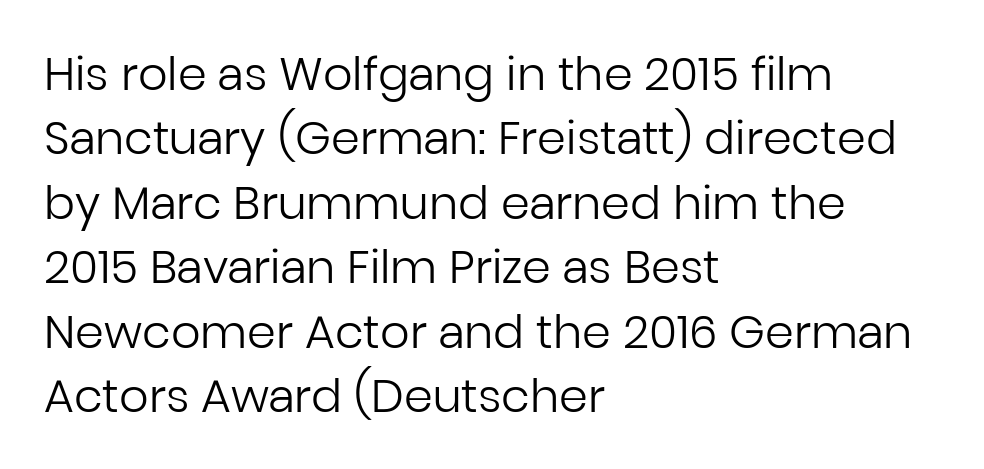
The image shows 46 px regular-weight sans-serif type, upright; set left-aligned, normal line spacing (1.4x), normal letter spacing, not underlined; low stroke contrast and a medium x-height.
